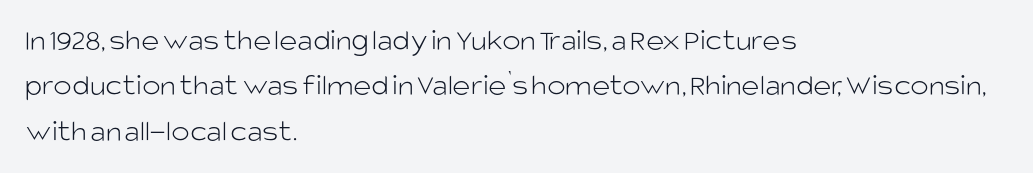
Q: Is the text bold? A: No.
Q: Is the text italic (slanted)? A: No, it is upright.
Q: Is the typeface a serif or a sans-serif typeface? A: Sans-serif.
Q: Is the text underlined? A: No.
Q: How is the paragraph aligned? A: Left-aligned.
Q: Is the spacing between letters normal or unusually wide? A: Normal.
Q: Is the spacing between lines tight, normal or loose? A: Normal.
Q: Width (condensed, normal, or wide)? A: Normal.
Q: Stroke contrast? A: Low.
Q: x-height? A: Large.
Q: Monospaced? A: No.
